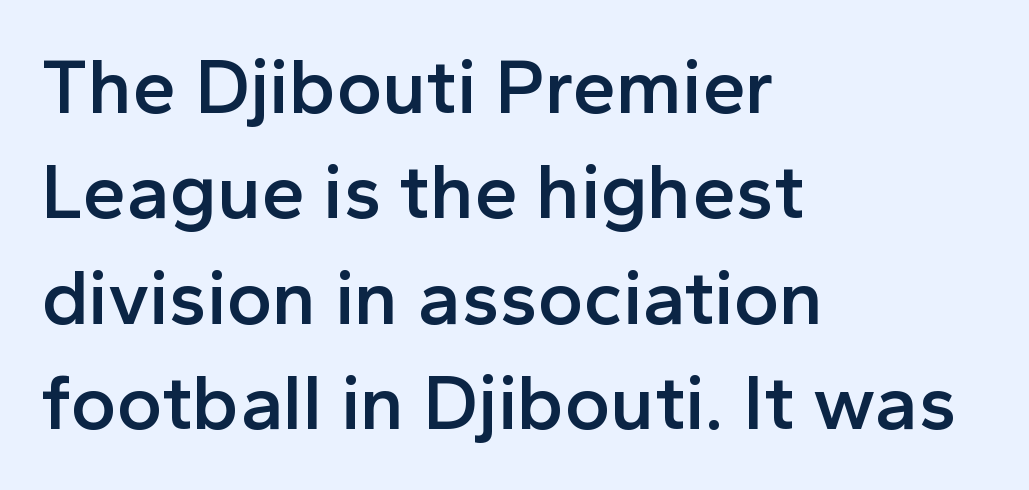
{"serif": "no", "italic": "no", "bold": "semi", "weight": "semibold", "width": "normal", "x_height": "medium", "monospaced": "no", "underline": "no", "align": "left", "line_spacing": "normal", "line_spacing_ratio": 1.35, "letter_spacing": "normal", "letter_spacing_em": 0.0, "glyph_px": 78}
